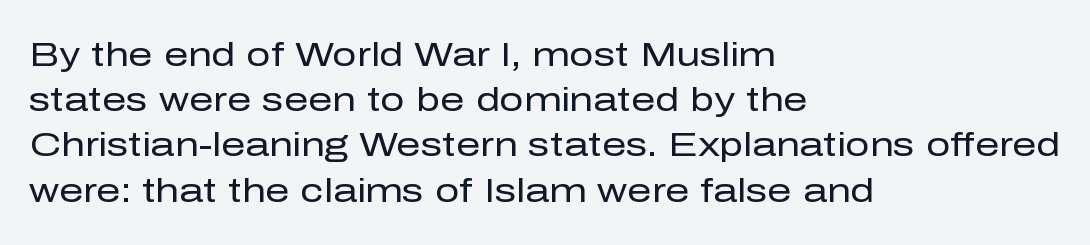
The image shows 34 px regular-weight sans-serif type, upright; set left-aligned, normal line spacing (1.33x), normal letter spacing, not underlined; low stroke contrast and a medium x-height.
